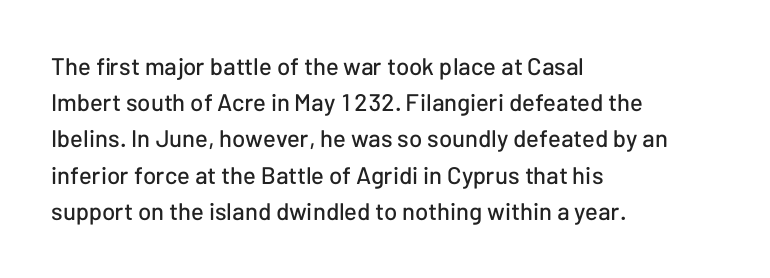
The image shows 24 px text type, upright; set left-aligned, normal line spacing (1.51x), normal letter spacing, not underlined.
